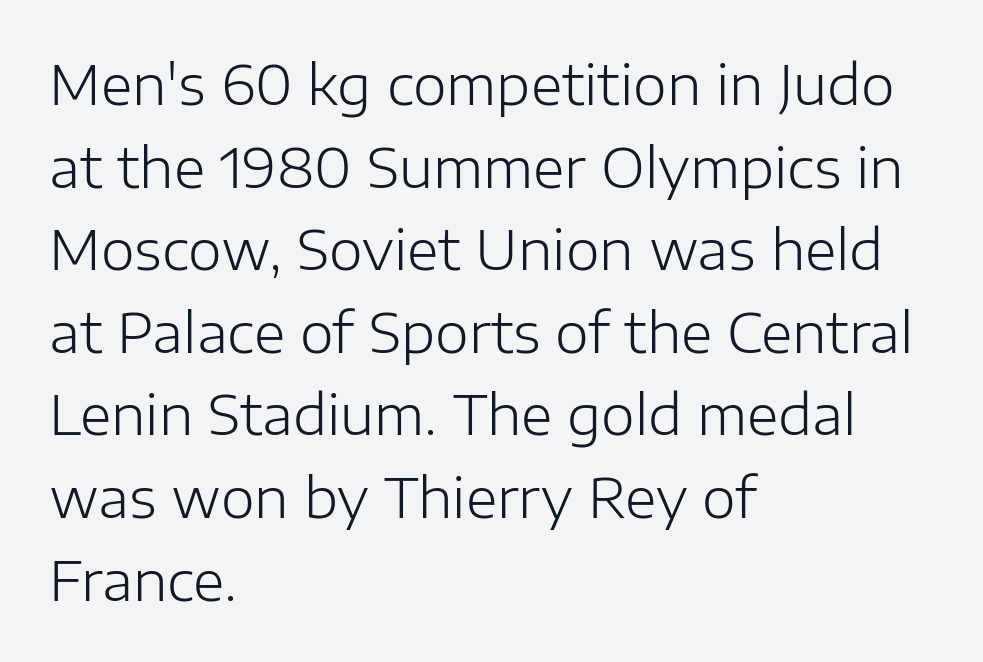
The image shows 54 px light sans-serif type, upright; set left-aligned, normal line spacing (1.53x), normal letter spacing, not underlined; low stroke contrast and a medium x-height.
